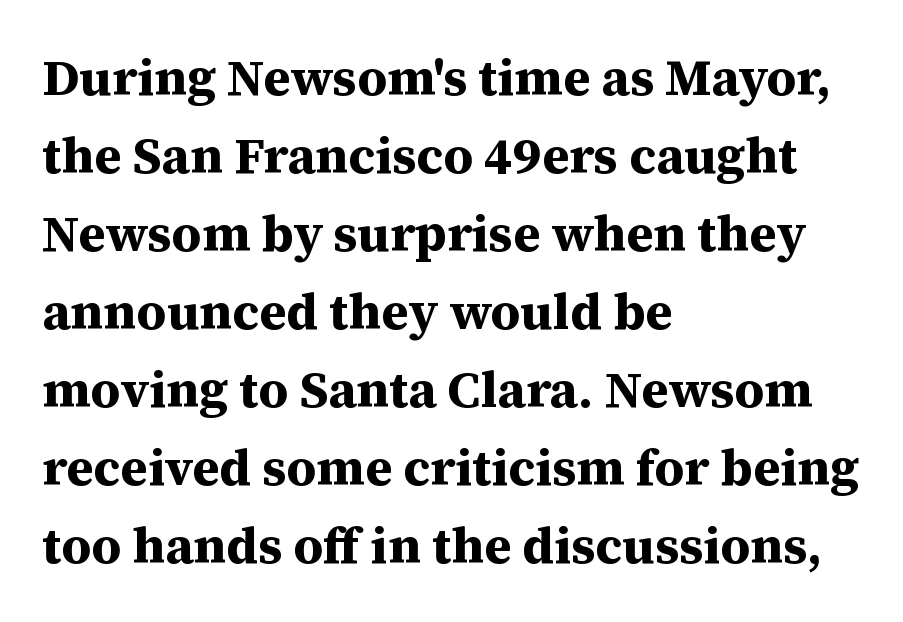
The image shows 51 px bold serif type, upright; set left-aligned, normal line spacing (1.53x), normal letter spacing, not underlined; medium stroke contrast and a medium x-height.
